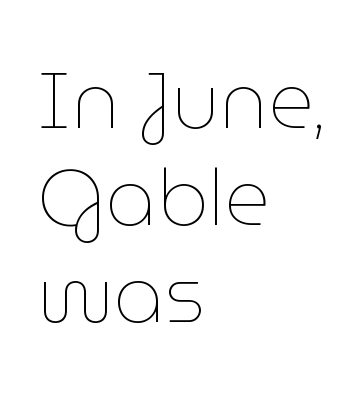
Has an underline been added? It has not. Think of a printed novel: that variable character pitch is what you see here. Glyph-to-glyph distance matches everyday printed text. Every row of glyphs begins at an identical x-position on the left. Do the letters lean? They stand straight. Stroke mass is kept to a normal reading level or below.
